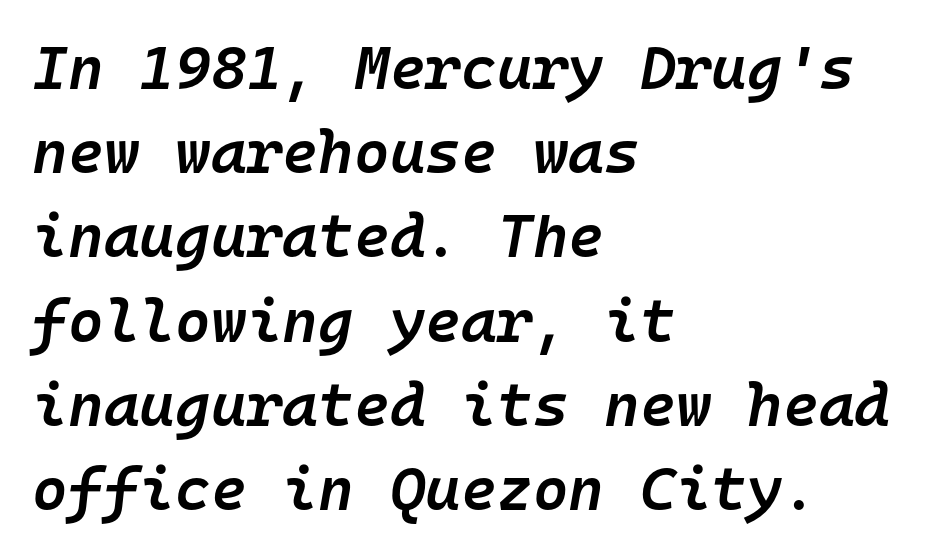
A student would call this left alignment; a typographer would say flush left, rag right. Short note: letters normally spaced. A semibold gives these letters moderate extra thickness, short of bold. Is this a fixed-width face? Yes — each glyph sits in an identical cell. Clear beneath every line of the passage.
